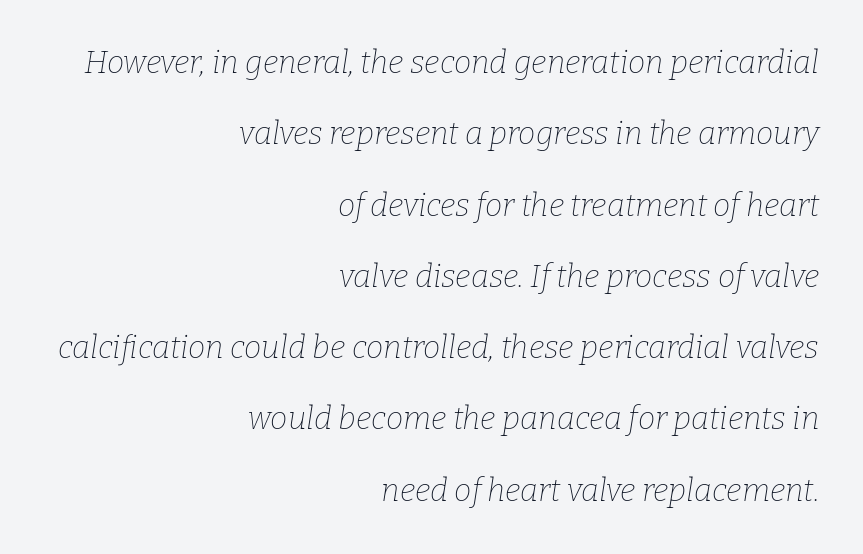
Q: Is the text bold? A: No.
Q: Is the text italic (slanted)? A: Yes, it leans right by about 9 degrees.
Q: Is the typeface a serif or a sans-serif typeface? A: Serif.
Q: Is the text underlined? A: No.
Q: How is the paragraph aligned? A: Right-aligned.
Q: Is the spacing between letters normal or unusually wide? A: Normal.
Q: Is the spacing between lines tight, normal or loose? A: Loose.
Q: Width (condensed, normal, or wide)? A: Normal.
Q: Stroke contrast? A: Low.
Q: x-height? A: Medium.
Q: Monospaced? A: No.
